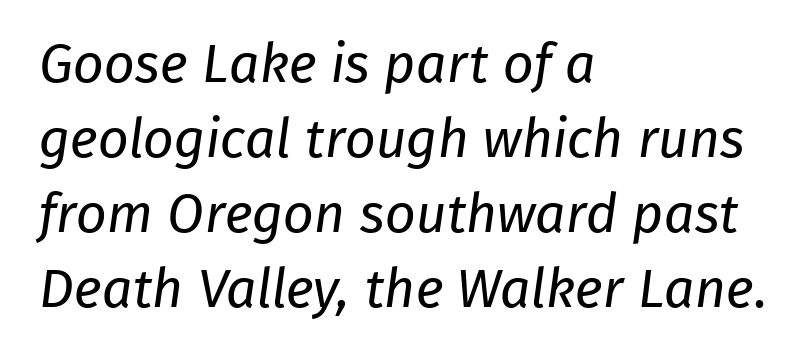
{"serif": "no", "bold": "no", "weight": "regular", "width": "normal", "stroke_contrast": "low", "x_height": "medium", "monospaced": "no", "underline": "no", "align": "left", "line_spacing": "normal", "line_spacing_ratio": 1.39, "letter_spacing": "normal", "letter_spacing_em": 0.0, "glyph_px": 54}
